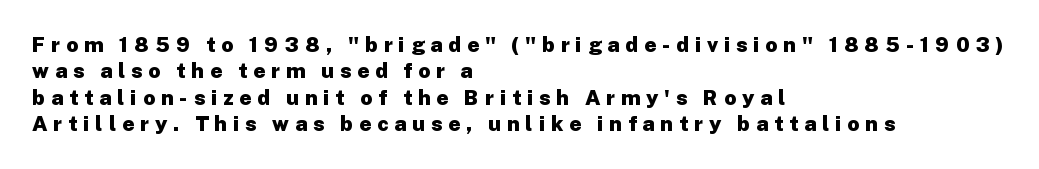
{"italic": "no", "bold": "yes", "underline": "no", "align": "left", "line_spacing": "normal", "line_spacing_ratio": 1.26, "letter_spacing": "wide", "letter_spacing_em": 0.28, "glyph_px": 21}
